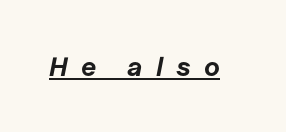
{"italic": "yes", "lean": "right", "slant_degrees": 11, "bold": "yes", "underline": "yes", "letter_spacing": "wide", "letter_spacing_em": 0.48, "glyph_px": 27}
